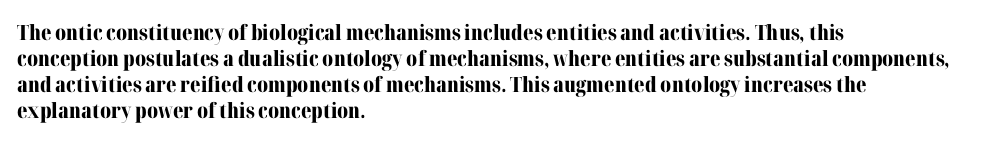
The image shows 21 px bold type, upright; set left-aligned, line spacing 1.24x, normal letter spacing, not underlined.
